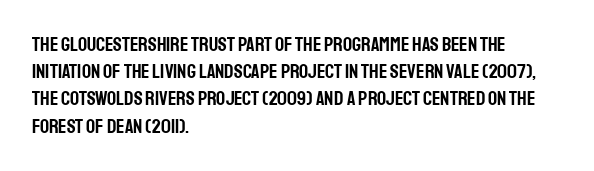
Teacher's note: observe the even left margin — that is flush-left alignment. Letter spacing: default. Every stem runs plumb, perpendicular to the baseline. The baseline area is clear. One glance says typical: line gaps are just what's usual.
